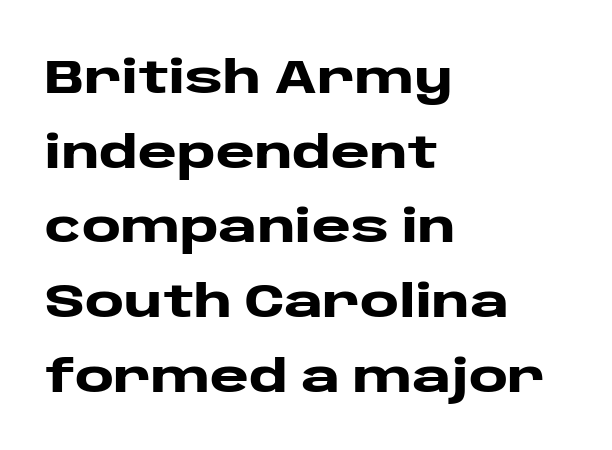
Q: Is the text bold? A: Yes.
Q: Is the text italic (slanted)? A: No, it is upright.
Q: Is the typeface a serif or a sans-serif typeface? A: Sans-serif.
Q: Is the text underlined? A: No.
Q: How is the paragraph aligned? A: Left-aligned.
Q: Is the spacing between letters normal or unusually wide? A: Normal.
Q: Is the spacing between lines tight, normal or loose? A: Normal.
Q: Width (condensed, normal, or wide)? A: Wide.
Q: Stroke contrast? A: Low.
Q: x-height? A: Large.
Q: Monospaced? A: No.
